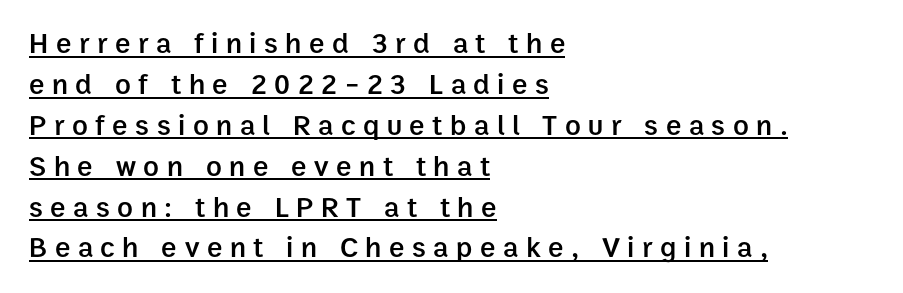
Layout note: lines flush left. The passage shown is underscored from start to finish. A typesetter would call this heavily tracked-out type. Upright lettering throughout. The letters advance in unequal steps, a hallmark of proportional type.
